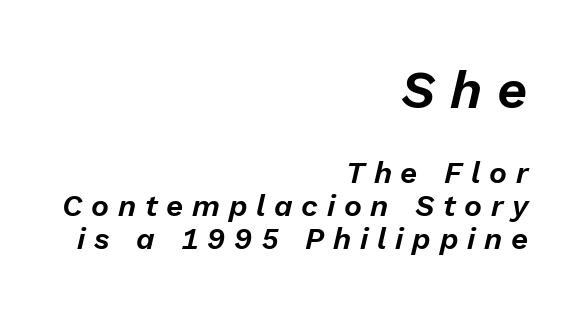
The text carries the slant typical of an italic or oblique font. Honestly, the rows look squashed on top of each other. Someone cranked the tracking dial way up on this one. Think of a printed novel: that variable character pitch is what you see here.
